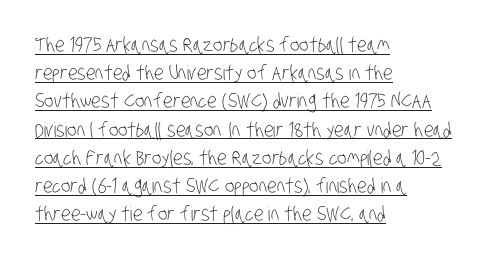
{"bold": "no", "underline": "yes", "align": "left", "line_spacing": "normal", "line_spacing_ratio": 1.41, "letter_spacing": "normal", "letter_spacing_em": 0.0, "glyph_px": 20}
